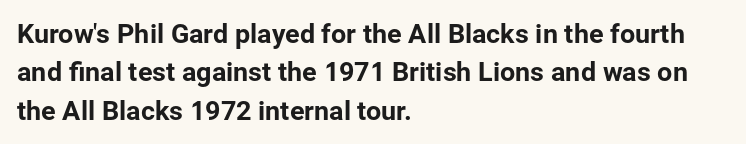
The image shows 27 px text type, upright; set left-aligned, normal line spacing (1.42x), normal letter spacing, not underlined.
